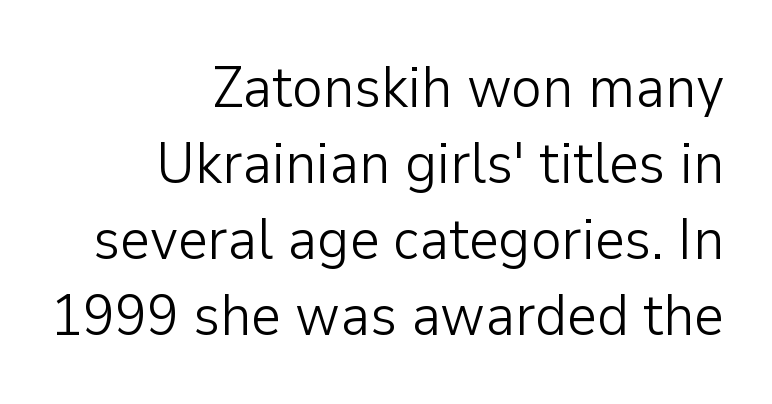
Descenders are the only things crossing below the line. The rendering uses a moderate line-height, typical for paragraphs. Tall strokes in this sample are plumb rather than angled. The rendering uses natural spacing where letterforms have individual widths. Weight class: somewhere from thin through regular. The type is set solid horizontally, with unmodified tracking.
